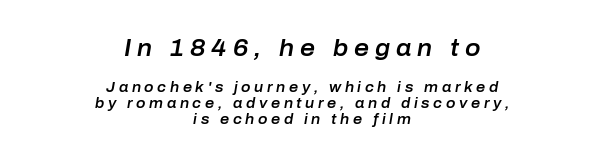
Q: Is the text italic (slanted)? A: Yes, it leans right by about 10 degrees.
Q: Is the text underlined? A: No.
Q: How is the paragraph aligned? A: Centered.
Q: Is the spacing between letters normal or unusually wide? A: Unusually wide.
Q: Is the spacing between lines tight, normal or loose? A: Tight.
Q: Which block of text is set in a larger size, the first (top) or the second (bottom)? A: The first (top) one.
